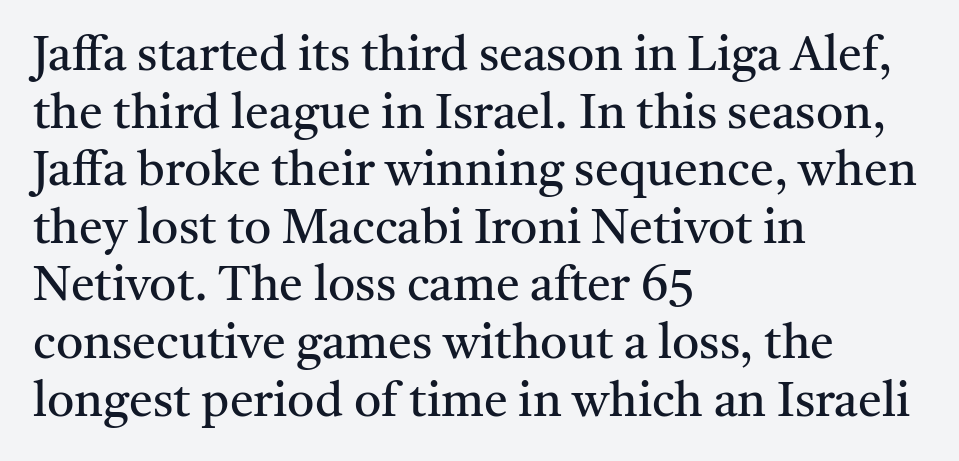
The image shows 48 px regular-weight serif type, upright; set left-aligned, line spacing 1.2x, normal letter spacing, not underlined; medium stroke contrast and a medium x-height.
